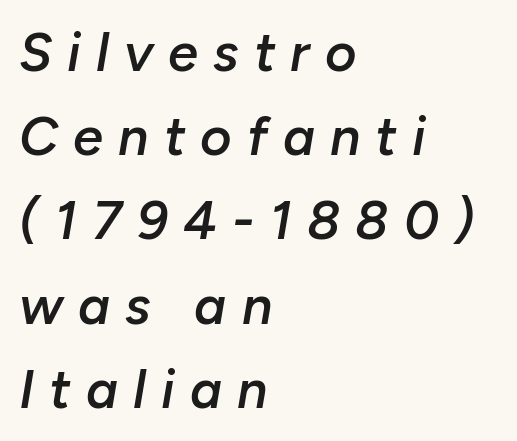
{"italic": "yes", "lean": "right", "slant_degrees": 10, "bold": "semi", "weight": "semibold", "width": "normal", "stroke_contrast": "low", "x_height": "medium", "monospaced": "no", "underline": "no", "align": "left", "line_spacing": "normal", "line_spacing_ratio": 1.56, "letter_spacing": "wide", "letter_spacing_em": 0.28, "glyph_px": 54}
